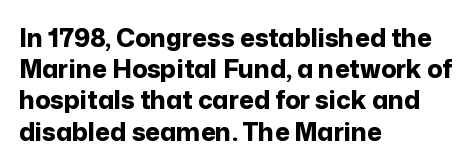
{"italic": "no", "bold": "yes", "underline": "no", "align": "left", "line_spacing": "normal", "line_spacing_ratio": 1.25, "letter_spacing": "normal", "letter_spacing_em": 0.0, "glyph_px": 25}
